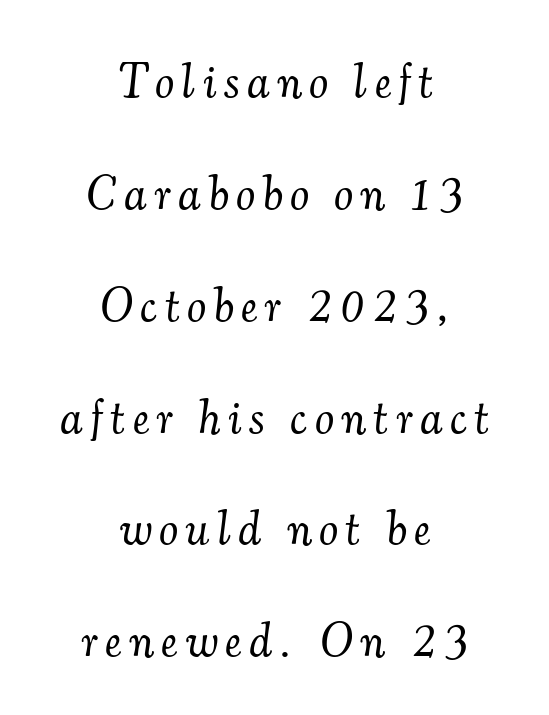
Q: Is the text bold? A: No.
Q: Is the text italic (slanted)? A: Yes, it leans right by about 7 degrees.
Q: Is the typeface a serif or a sans-serif typeface? A: Serif.
Q: Is the text underlined? A: No.
Q: How is the paragraph aligned? A: Centered.
Q: Is the spacing between lines tight, normal or loose? A: Loose.
Q: Width (condensed, normal, or wide)? A: Normal.
Q: Stroke contrast? A: Medium.
Q: x-height? A: Small.
Q: Monospaced? A: No.
